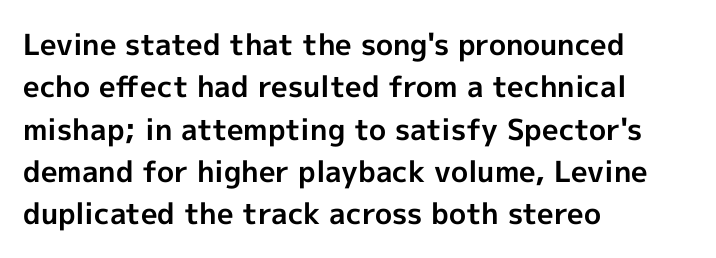
A typesetter would call this proportional, since set widths differ per character. Teacher's note: observe the even left margin — that is flush-left alignment. If you measured baseline to baseline, you'd find a middling distance. Lines of text with bare space underneath.
